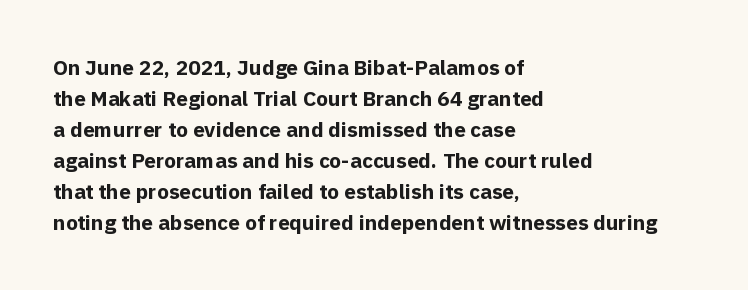
Q: Is the text bold? A: Yes.
Q: Is the text italic (slanted)? A: No, it is upright.
Q: Is the text underlined? A: No.
Q: How is the paragraph aligned? A: Left-aligned.
Q: Is the spacing between letters normal or unusually wide? A: Normal.
Q: Is the spacing between lines tight, normal or loose? A: Normal.
